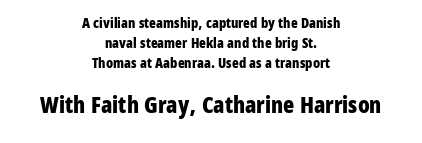
{"italic": "no", "bold": "yes", "underline": "no", "align": "center", "line_spacing": "normal", "line_spacing_ratio": 1.42, "letter_spacing": "normal", "letter_spacing_em": 0.0, "larger_block": "second", "size_ratio": 1.64, "glyph_px": 23}
